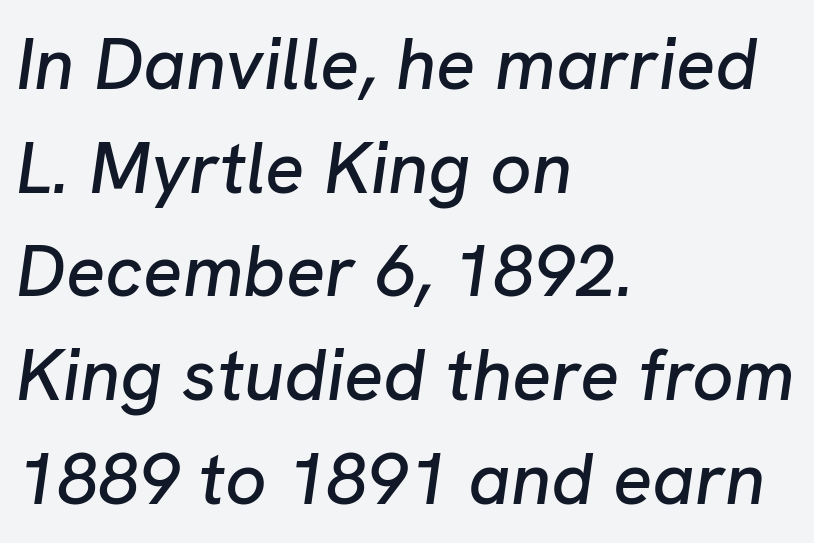
The image shows 73 px text type, italic (leaning right); set left-aligned, normal line spacing (1.42x), normal letter spacing, not underlined; low stroke contrast and a medium x-height.
